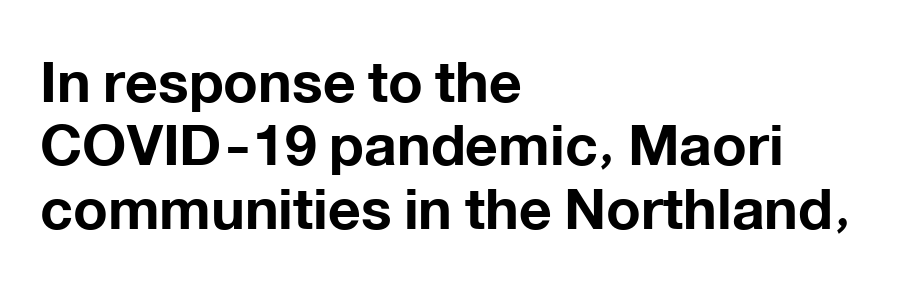
The image shows 57 px bold sans-serif type, upright; set left-aligned, tight line spacing (1.11x), normal letter spacing, not underlined; low stroke contrast and a medium x-height.
